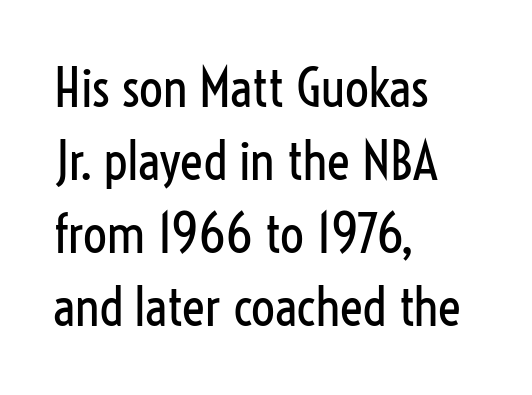
Q: Is the text bold? A: No.
Q: Is the text italic (slanted)? A: No, it is upright.
Q: Is the typeface a serif or a sans-serif typeface? A: Sans-serif.
Q: Is the text underlined? A: No.
Q: How is the paragraph aligned? A: Left-aligned.
Q: Is the spacing between letters normal or unusually wide? A: Normal.
Q: Is the spacing between lines tight, normal or loose? A: Normal.
Q: Width (condensed, normal, or wide)? A: Condensed.
Q: Stroke contrast? A: Low.
Q: x-height? A: Medium.
Q: Monospaced? A: No.
